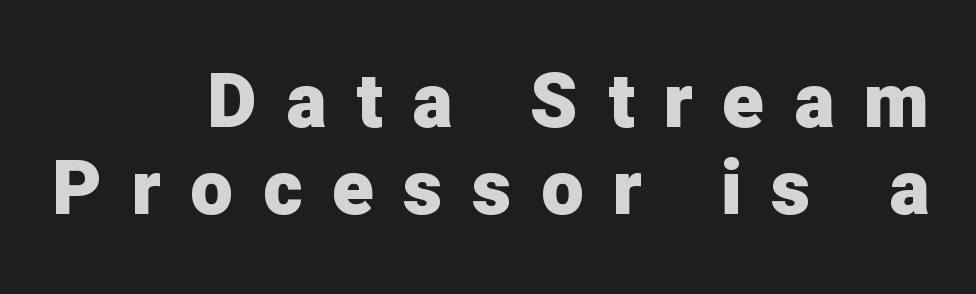
Q: Is the text bold? A: Yes.
Q: Is the text italic (slanted)? A: No, it is upright.
Q: Is the typeface a serif or a sans-serif typeface? A: Sans-serif.
Q: Is the text underlined? A: No.
Q: How is the paragraph aligned? A: Right-aligned.
Q: Is the spacing between letters normal or unusually wide? A: Unusually wide.
Q: Is the spacing between lines tight, normal or loose? A: Tight.
Q: Width (condensed, normal, or wide)? A: Normal.
Q: Stroke contrast? A: Low.
Q: x-height? A: Medium.
Q: Monospaced? A: No.
